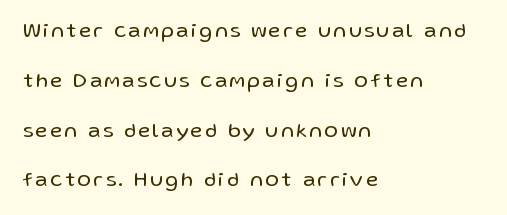
{"italic": "no", "bold": "no", "underline": "no", "align": "left", "line_spacing": "loose", "line_spacing_ratio": 2.37, "glyph_px": 21}
